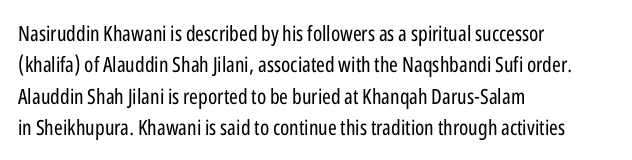
Ordinary non-slanted type is in use. Honestly, the row spacing looks completely unremarkable. These lines keep a tight, regular rhythm from letter to letter. These lines stack with their left ends in a neat column.
